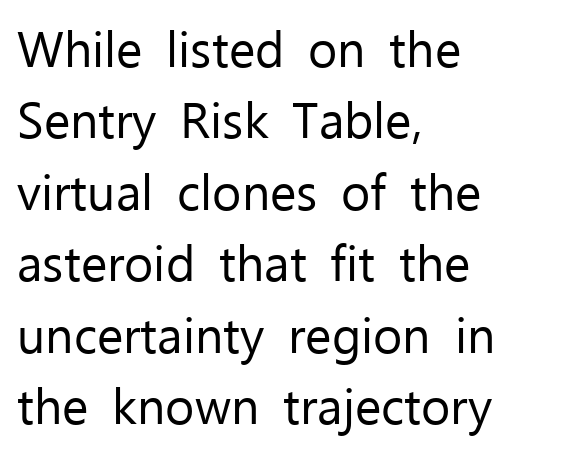
{"serif": "no", "italic": "no", "bold": "no", "weight": "regular", "width": "normal", "stroke_contrast": "low", "x_height": "medium", "monospaced": "no", "underline": "no", "align": "left", "line_spacing": "normal", "line_spacing_ratio": 1.43, "letter_spacing": "normal", "letter_spacing_em": 0.0, "glyph_px": 50}
